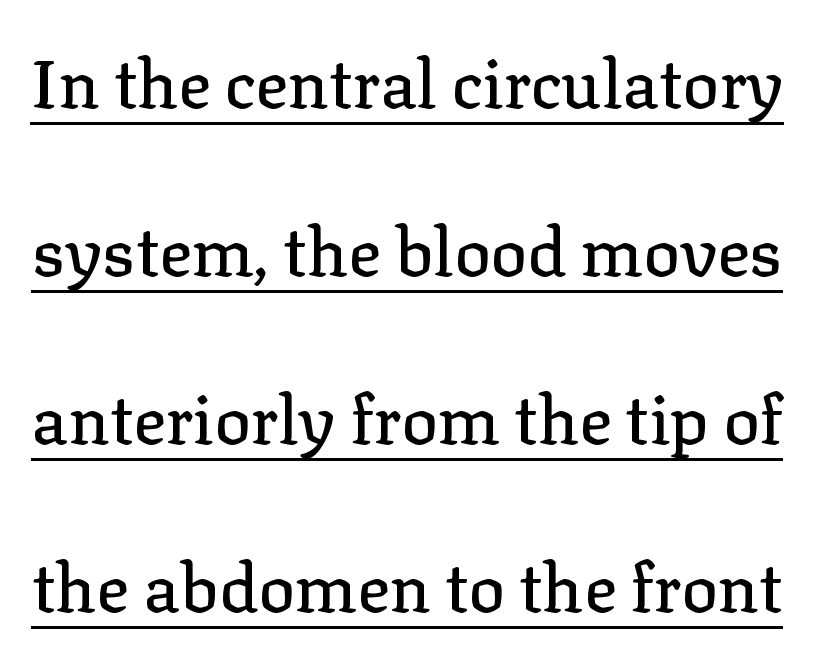
The image shows 68 px serif type, upright; set loose line spacing (2.47x), normal letter spacing, underlined; low stroke contrast and a medium x-height.
